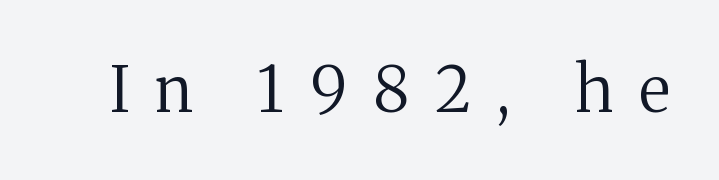
Q: Is the text bold? A: No.
Q: Is the text italic (slanted)? A: No, it is upright.
Q: Is the typeface a serif or a sans-serif typeface? A: Serif.
Q: Is the text underlined? A: No.
Q: Is the spacing between letters normal or unusually wide? A: Unusually wide.
Q: Width (condensed, normal, or wide)? A: Normal.
Q: Stroke contrast? A: Medium.
Q: x-height? A: Medium.
Q: Monospaced? A: No.
